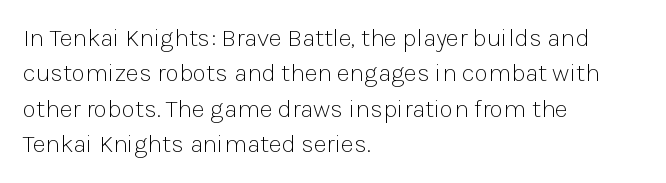
Plain, unruled lines of type. Is the type heavy? It reads as light-to-regular instead. Interline gaps are of average width in this sample. In terms of posture, this sample is upright. These lines are set flush left with a ragged right edge. Nothing unusual about the tracking: characters are spaced as the font intends.
